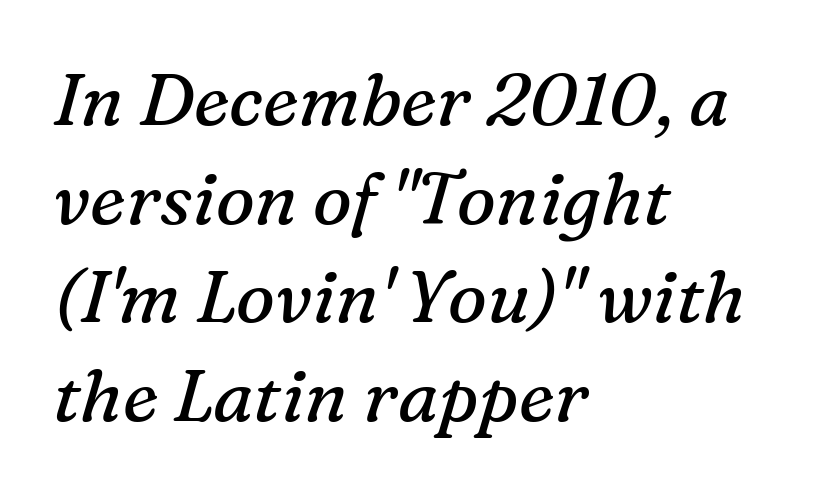
The image shows 73 px regular-weight serif type, italic (leaning right); set left-aligned, normal line spacing (1.35x), normal letter spacing, not underlined; medium stroke contrast and a medium x-height.
